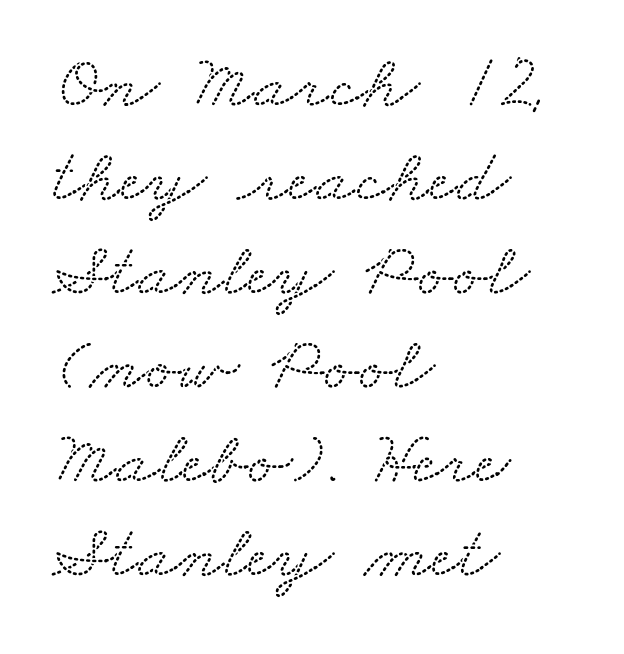
Proportional: the letters do not fall into vertical columns. The glyphs are unaccompanied by any horizontal stroke below them. Reading down the block, your eye returns to a fixed left position each line. Here the glyphs are tracked normally, forming tight word shapes. Classification — serif.
